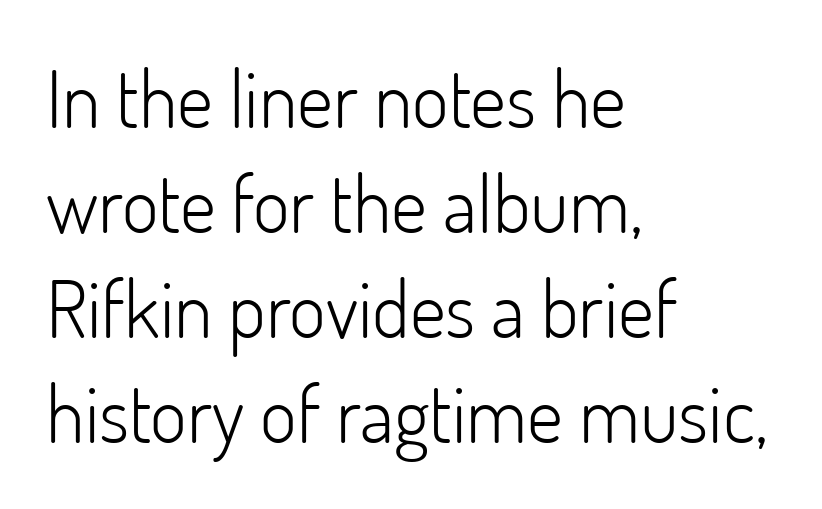
Q: Is the text bold? A: No.
Q: Is the text italic (slanted)? A: No, it is upright.
Q: Is the typeface a serif or a sans-serif typeface? A: Sans-serif.
Q: Is the text underlined? A: No.
Q: How is the paragraph aligned? A: Left-aligned.
Q: Is the spacing between letters normal or unusually wide? A: Normal.
Q: Is the spacing between lines tight, normal or loose? A: Normal.
Q: Width (condensed, normal, or wide)? A: Normal.
Q: Stroke contrast? A: Low.
Q: x-height? A: Small.
Q: Monospaced? A: No.
